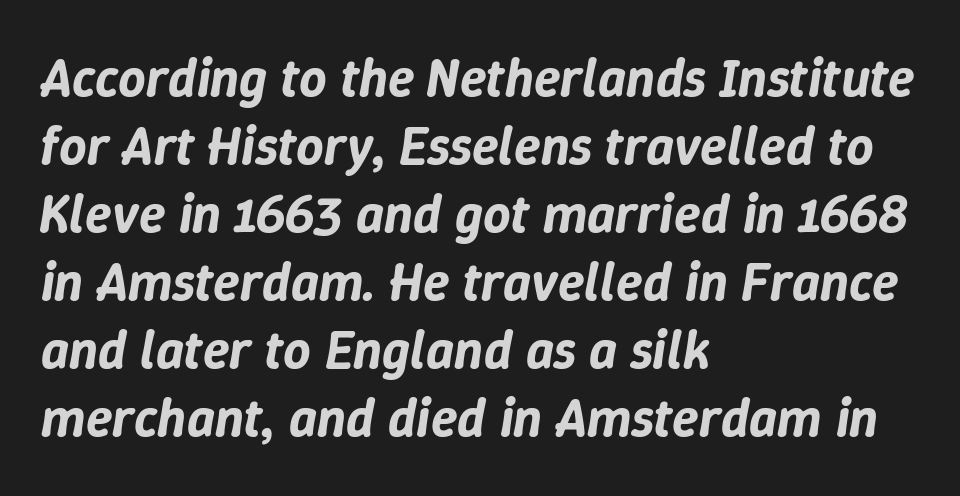
{"italic": "yes", "lean": "right", "slant_degrees": 9, "width": "normal", "stroke_contrast": "low", "x_height": "medium", "monospaced": "no", "underline": "no", "align": "left", "line_spacing": "normal", "line_spacing_ratio": 1.26, "letter_spacing": "normal", "letter_spacing_em": 0.0, "glyph_px": 54}
